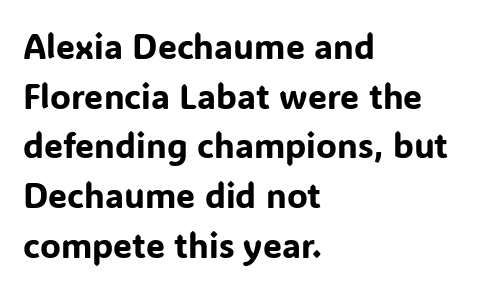
{"serif": "no", "italic": "no", "width": "normal", "stroke_contrast": "low", "x_height": "medium", "monospaced": "no", "underline": "no", "align": "left", "line_spacing": "normal", "line_spacing_ratio": 1.46, "letter_spacing": "normal", "letter_spacing_em": 0.0, "glyph_px": 34}
